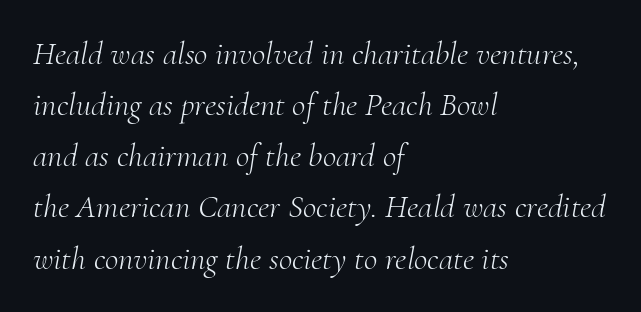
{"serif": "yes", "italic": "yes", "lean": "right", "slant_degrees": 10, "bold": "no", "weight": "light", "width": "normal", "stroke_contrast": "medium", "x_height": "small", "monospaced": "no", "underline": "no", "align": "left", "line_spacing": "normal", "line_spacing_ratio": 1.55, "letter_spacing": "normal", "letter_spacing_em": 0.0, "glyph_px": 33}
